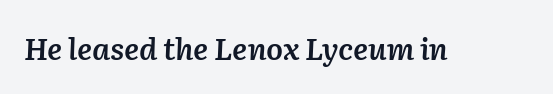
Q: Is the text bold? A: Semi-bold.
Q: Is the text italic (slanted)? A: Yes, it leans right by about 2 degrees.
Q: Is the text underlined? A: No.
Q: Is the spacing between letters normal or unusually wide? A: Normal.
Q: Width (condensed, normal, or wide)? A: Normal.
Q: Stroke contrast? A: Low.
Q: x-height? A: Medium.
Q: Monospaced? A: No.
